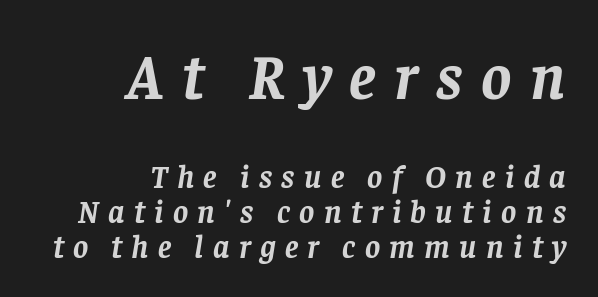
Q: Is the text bold? A: Yes.
Q: Is the text italic (slanted)? A: Yes, it leans right by about 8 degrees.
Q: Is the typeface a serif or a sans-serif typeface? A: Serif.
Q: Is the text underlined? A: No.
Q: How is the paragraph aligned? A: Right-aligned.
Q: Is the spacing between letters normal or unusually wide? A: Unusually wide.
Q: Is the spacing between lines tight, normal or loose? A: Tight.
Q: Which block of text is set in a larger size, the first (top) or the second (bottom)? A: The first (top) one.
Q: Width (condensed, normal, or wide)? A: Normal.
Q: Stroke contrast? A: Low.
Q: x-height? A: Large.
Q: Monospaced? A: No.
